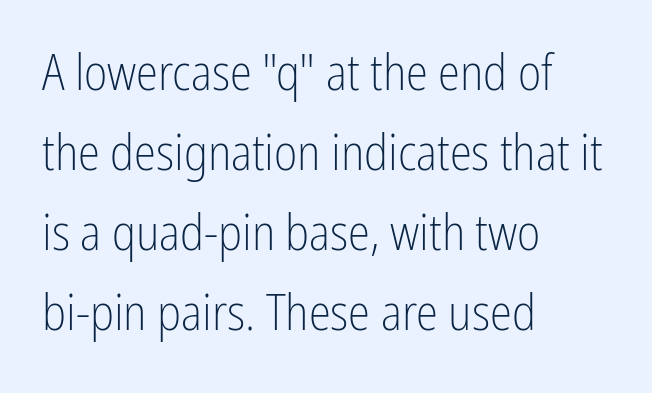
{"serif": "no", "italic": "no", "bold": "no", "weight": "light", "width": "condensed", "stroke_contrast": "low", "x_height": "medium", "monospaced": "no", "underline": "no", "align": "left", "line_spacing": "normal", "line_spacing_ratio": 1.6, "letter_spacing": "normal", "letter_spacing_em": 0.0, "glyph_px": 50}
